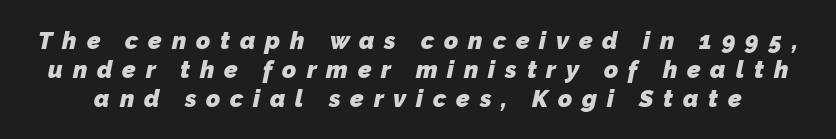
The words here are not underlined. The characters look thick and weighty, a clear bold. Honestly, the letter spacing is so wide it's the main thing you notice.
